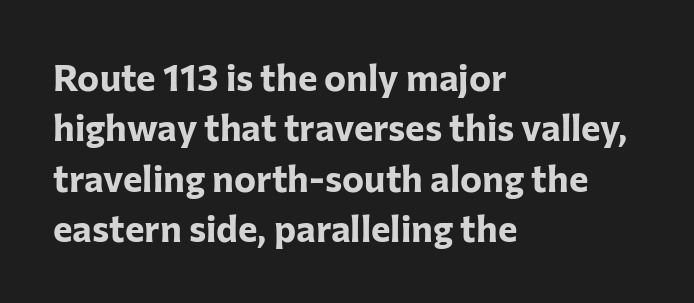
The image shows 37 px bold sans-serif type, upright; set left-aligned, normal line spacing (1.36x), normal letter spacing, not underlined; low stroke contrast and a medium x-height.
